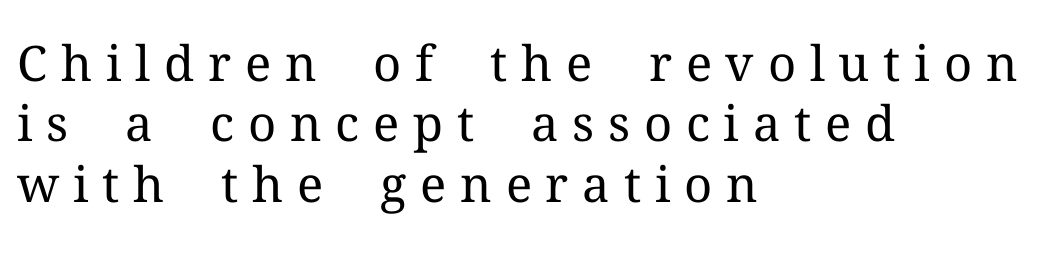
{"serif": "yes", "italic": "no", "bold": "no", "weight": "regular", "width": "normal", "stroke_contrast": "medium", "x_height": "medium", "monospaced": "no", "underline": "no", "align": "left", "line_spacing_ratio": 1.23, "letter_spacing": "wide", "letter_spacing_em": 0.28, "glyph_px": 49}
